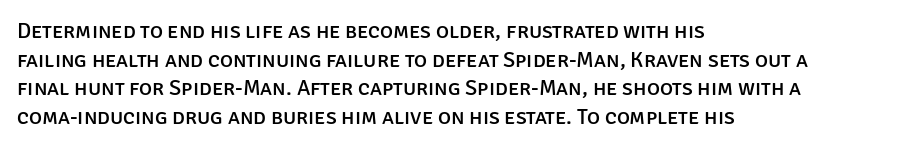
The image shows 22 px text type, upright; set left-aligned, normal line spacing (1.3x), normal letter spacing, not underlined.
